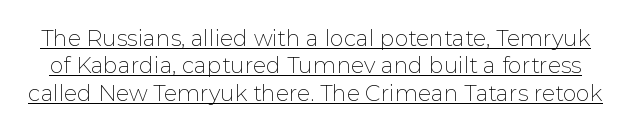
Q: Is the text bold? A: No.
Q: Is the text italic (slanted)? A: No, it is upright.
Q: Is the text underlined? A: Yes.
Q: Is the spacing between letters normal or unusually wide? A: Normal.
Q: Is the spacing between lines tight, normal or loose? A: Normal.
